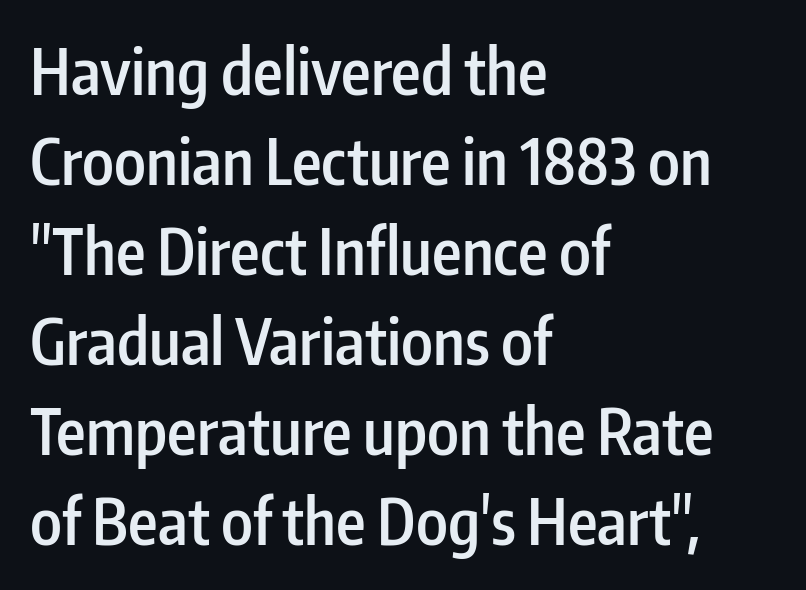
{"serif": "no", "italic": "no", "bold": "semi", "weight": "semibold", "width": "condensed", "stroke_contrast": "low", "x_height": "medium", "monospaced": "no", "underline": "no", "align": "left", "line_spacing": "normal", "line_spacing_ratio": 1.43, "letter_spacing": "normal", "letter_spacing_em": 0.0, "glyph_px": 63}
